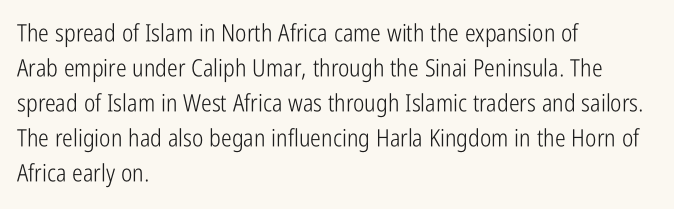
{"italic": "no", "bold": "no", "underline": "no", "align": "left", "line_spacing": "normal", "line_spacing_ratio": 1.46, "letter_spacing": "normal", "letter_spacing_em": 0.0, "glyph_px": 24}
